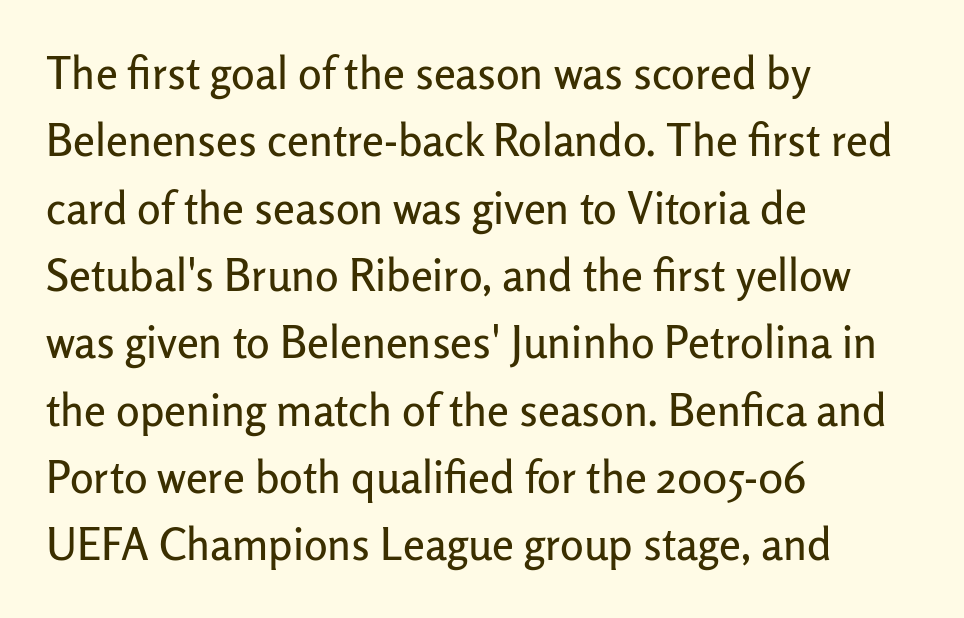
Tracking value appears to be zero — textbook default spacing. The passage shown is typed in a proportional face where columns would drift. These lines sit exactly where default settings would place them. Every row of glyphs begins at an identical x-position on the left.
